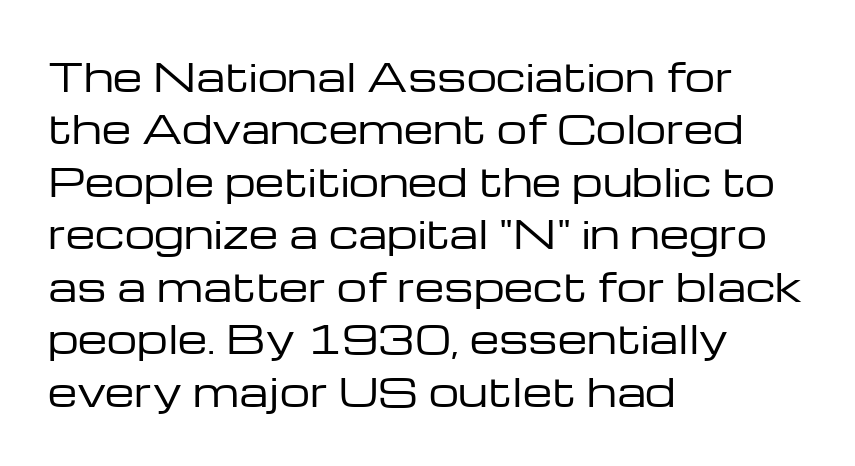
Q: Is the text bold? A: No.
Q: Is the text italic (slanted)? A: No, it is upright.
Q: Is the typeface a serif or a sans-serif typeface? A: Sans-serif.
Q: Is the text underlined? A: No.
Q: How is the paragraph aligned? A: Left-aligned.
Q: Is the spacing between letters normal or unusually wide? A: Normal.
Q: Is the spacing between lines tight, normal or loose? A: Normal.
Q: Width (condensed, normal, or wide)? A: Wide.
Q: Stroke contrast? A: Low.
Q: x-height? A: Medium.
Q: Monospaced? A: No.
